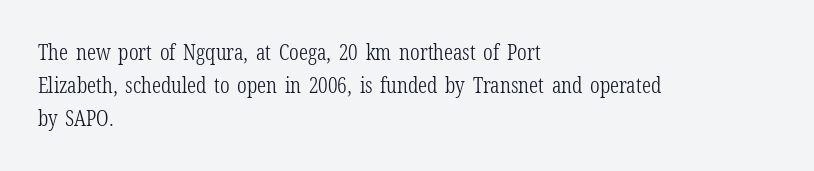
In terms of leading, this rendering sits right in the middle. Quick note: not italic, upright. Stems here are at most as thick as an everyday book face. Letter spacing: default.
